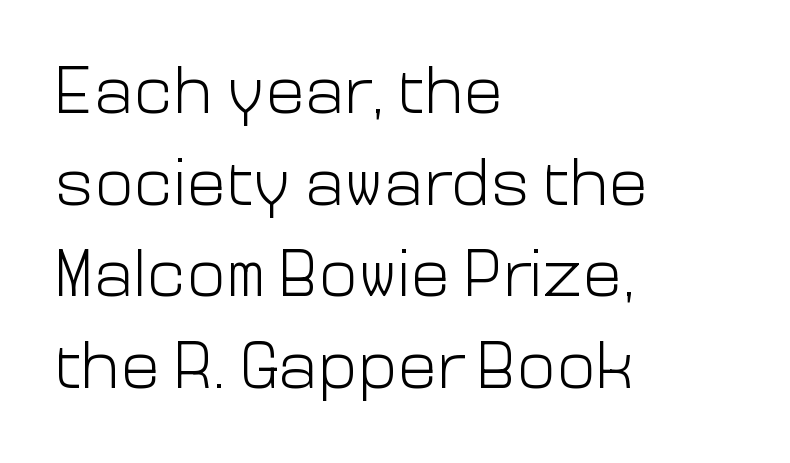
The gap between lines stays unmarked. The lettering stays uniformly vertical, giving the passage a roman look. Heaviness? Minimal to ordinary, like unemphasized prose. Alignment: flush left. The horizontal fit of the characters is conventional and even.
